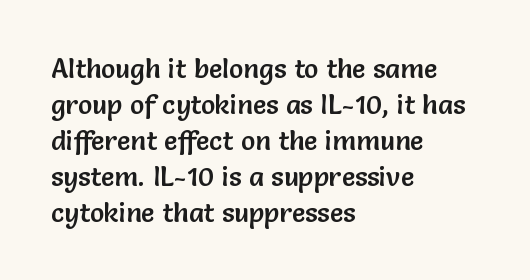
The image shows 27 px text type, upright; set left-aligned, normal line spacing (1.33x), normal letter spacing, not underlined.
